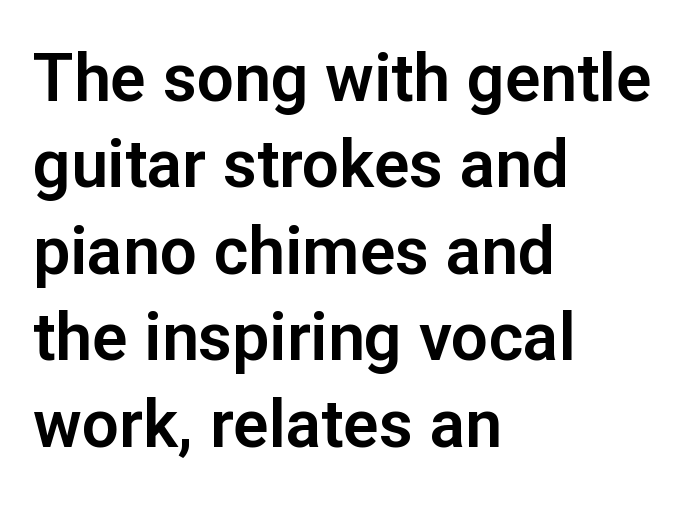
Q: Is the text italic (slanted)? A: No, it is upright.
Q: Is the typeface a serif or a sans-serif typeface? A: Sans-serif.
Q: Is the text underlined? A: No.
Q: How is the paragraph aligned? A: Left-aligned.
Q: Is the spacing between letters normal or unusually wide? A: Normal.
Q: Is the spacing between lines tight, normal or loose? A: Normal.
Q: Width (condensed, normal, or wide)? A: Normal.
Q: Stroke contrast? A: Low.
Q: x-height? A: Medium.
Q: Monospaced? A: No.
